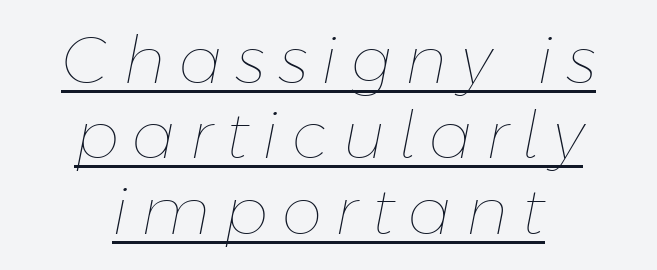
Teacher's note: observe the equal gaps on both sides — that is centered alignment. Emphasis is given by a line drawn under the lettering. The characters are drawn with everyday or finer stroke widths. Observe the wide spacing: letters keep a clear distance from each other. Is this a fixed-width face? No — the glyphs have proportional, varying widths. An italicized treatment has been applied to the whole sample.
